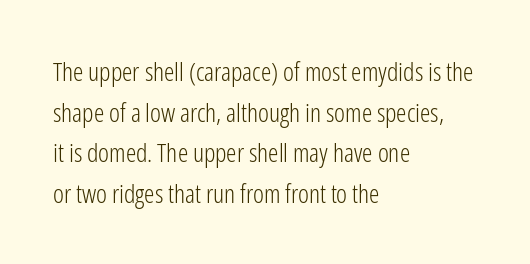
The zone under the glyphs is completely vacant. Letters have the restrained weight of plain body copy at most. Line beginnings align vertically; line endings do not. The gaps between neighbouring characters are ordinary and unremarkable.
